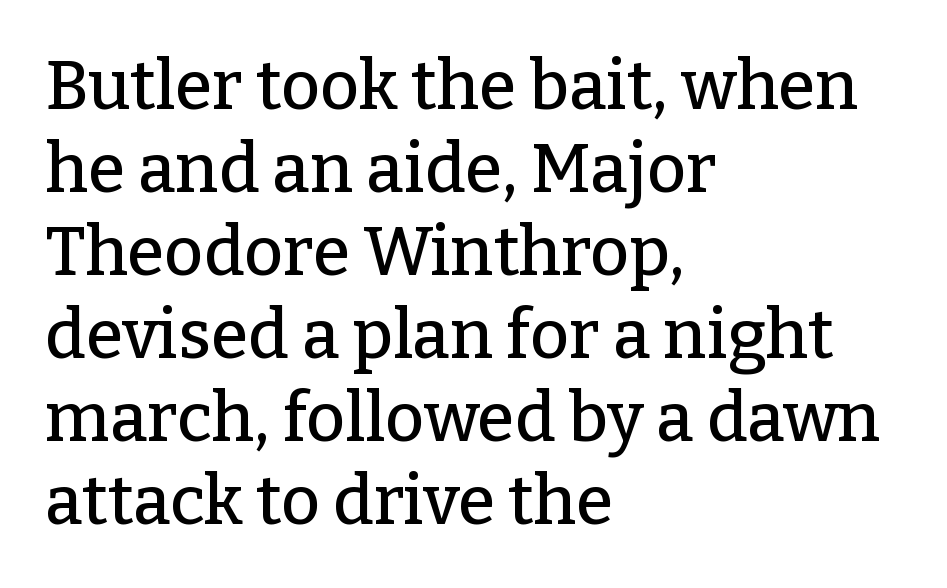
Q: Is the text italic (slanted)? A: No, it is upright.
Q: Is the typeface a serif or a sans-serif typeface? A: Serif.
Q: Is the text underlined? A: No.
Q: How is the paragraph aligned? A: Left-aligned.
Q: Is the spacing between letters normal or unusually wide? A: Normal.
Q: Width (condensed, normal, or wide)? A: Normal.
Q: Stroke contrast? A: Low.
Q: x-height? A: Medium.
Q: Monospaced? A: No.
